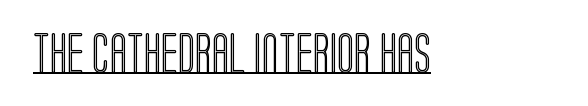
When letters stand straight like this, we call the style roman or upright. Honestly, the letter spacing is just normal — you wouldn't notice it. Here the designer chose a conventional face with non-uniform glyph widths. The string is rendered with underlining switched on.
